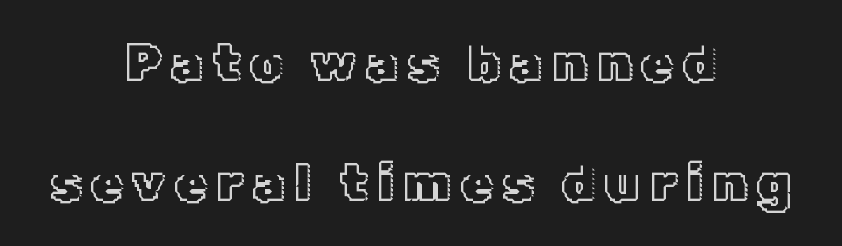
Q: Is the text italic (slanted)? A: No, it is upright.
Q: Is the text underlined? A: No.
Q: How is the paragraph aligned? A: Centered.
Q: Is the spacing between lines tight, normal or loose? A: Loose.
Q: Width (condensed, normal, or wide)? A: Normal.
Q: x-height? A: Medium.
Q: Monospaced? A: No.
